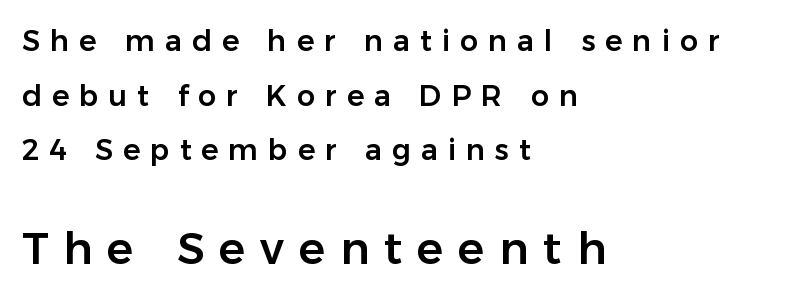
Q: Is the text italic (slanted)? A: No, it is upright.
Q: Is the typeface a serif or a sans-serif typeface? A: Sans-serif.
Q: Is the text underlined? A: No.
Q: How is the paragraph aligned? A: Left-aligned.
Q: Is the spacing between letters normal or unusually wide? A: Unusually wide.
Q: Which block of text is set in a larger size, the first (top) or the second (bottom)? A: The second (bottom) one.
Q: Width (condensed, normal, or wide)? A: Normal.
Q: Stroke contrast? A: Low.
Q: x-height? A: Medium.
Q: Monospaced? A: No.
